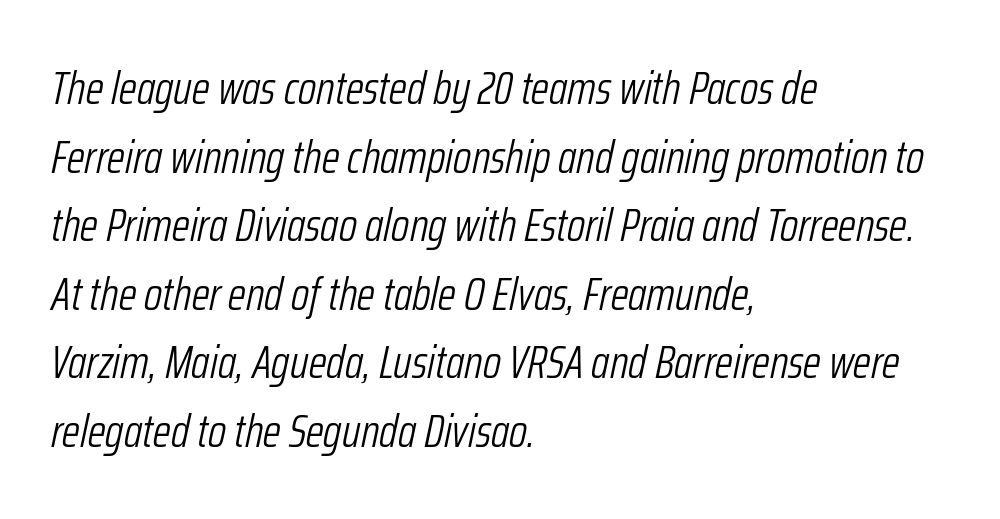
{"italic": "yes", "lean": "right", "slant_degrees": 12, "bold": "no", "weight": "light", "width": "condensed", "stroke_contrast": "low", "x_height": "medium", "monospaced": "no", "underline": "no", "align": "left", "line_spacing": "normal", "line_spacing_ratio": 1.49, "letter_spacing": "normal", "letter_spacing_em": 0.0, "glyph_px": 46}
